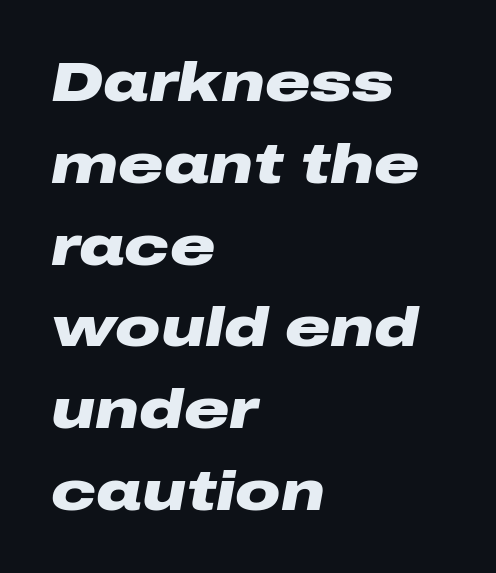
Q: Is the text bold? A: Yes.
Q: Is the text italic (slanted)? A: Yes, it leans right by about 10 degrees.
Q: Is the text underlined? A: No.
Q: How is the paragraph aligned? A: Left-aligned.
Q: Is the spacing between letters normal or unusually wide? A: Normal.
Q: Is the spacing between lines tight, normal or loose? A: Normal.
Q: Width (condensed, normal, or wide)? A: Wide.
Q: Stroke contrast? A: Low.
Q: x-height? A: Medium.
Q: Monospaced? A: No.
